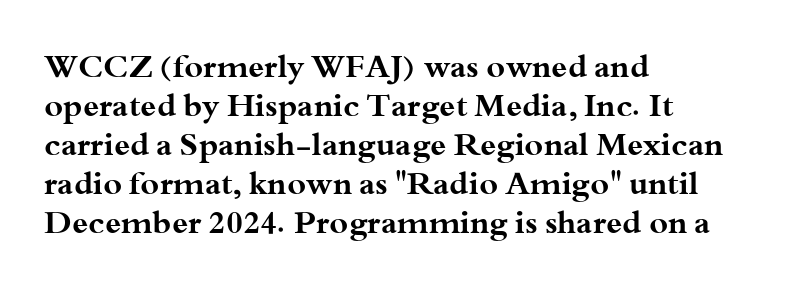
The zone under the glyphs is completely vacant. Looks like regular typesetting: each glyph gets only the width it needs. Strong, thick strokes mark this as bold type. Type style note: has serifs. In CSS terms this would be text-align: left.
